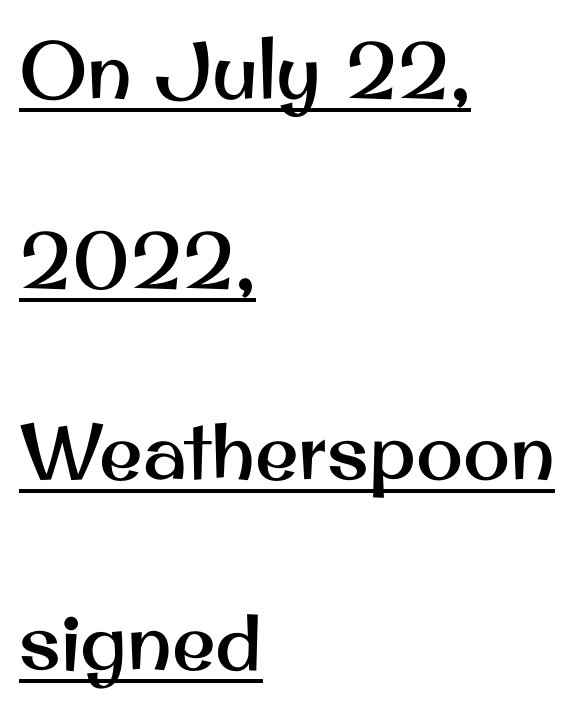
Nothing unusual about the tracking: characters are spaced as the font intends. Characters remain perfectly vertical along every line. Each letter keeps its own natural width here, so spacing adapts to shape. Leftover space on each line is placed entirely after the last word. In terms of letterform style, serifs are entirely absent.
